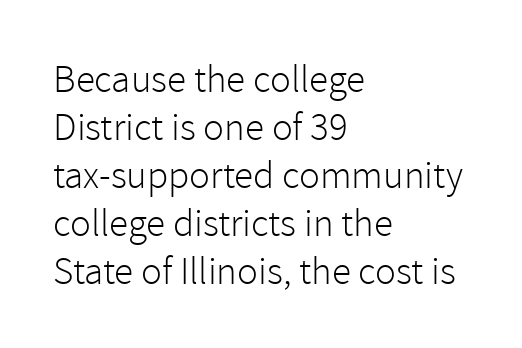
The specimen omits any rule beneath the text block's lines. The typography opts for an upright posture over an oblique one. The glyphs in this specimen are sans serif. The passage shown is typed in a proportional face where columns would drift. Every row of glyphs begins at an identical x-position on the left.
